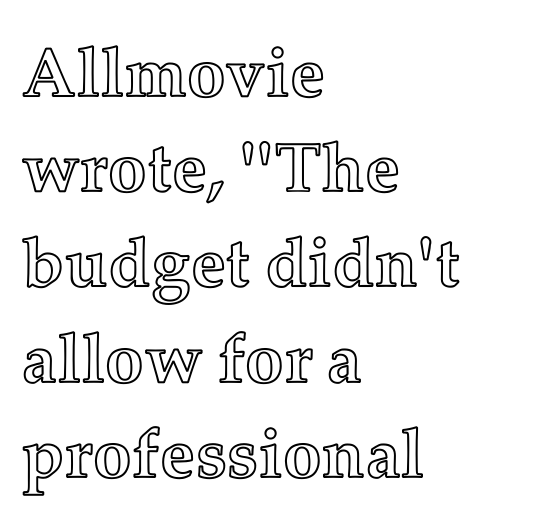
The image shows 69 px text type, upright; set left-aligned, normal line spacing (1.38x), normal letter spacing, not underlined; a medium x-height.
